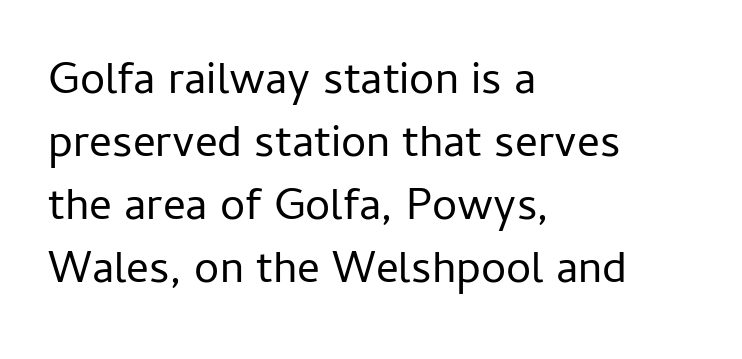
The image shows 45 px regular-weight sans-serif type, upright; set left-aligned, normal line spacing (1.4x), normal letter spacing, not underlined; low stroke contrast and a medium x-height.
